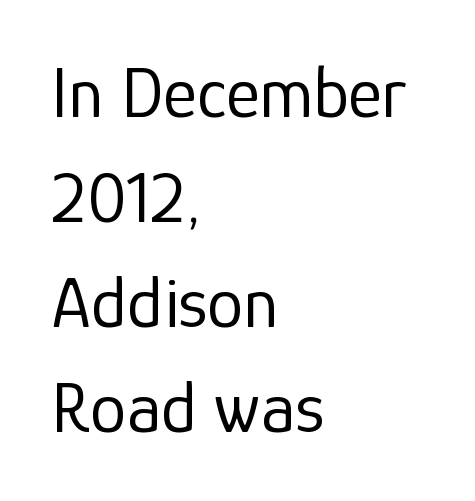
Q: Is the text bold? A: No.
Q: Is the text italic (slanted)? A: No, it is upright.
Q: Is the typeface a serif or a sans-serif typeface? A: Sans-serif.
Q: Is the text underlined? A: No.
Q: How is the paragraph aligned? A: Left-aligned.
Q: Is the spacing between letters normal or unusually wide? A: Normal.
Q: Is the spacing between lines tight, normal or loose? A: Normal.
Q: Width (condensed, normal, or wide)? A: Normal.
Q: Stroke contrast? A: Low.
Q: x-height? A: Medium.
Q: Monospaced? A: No.
